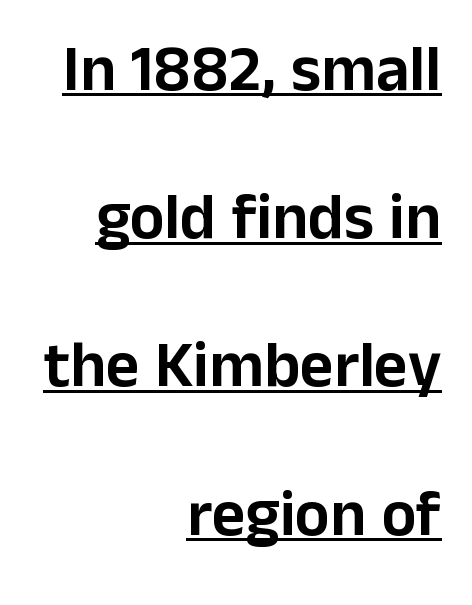
Q: Is the text italic (slanted)? A: No, it is upright.
Q: Is the typeface a serif or a sans-serif typeface? A: Sans-serif.
Q: Is the text underlined? A: Yes.
Q: How is the paragraph aligned? A: Right-aligned.
Q: Is the spacing between letters normal or unusually wide? A: Normal.
Q: Is the spacing between lines tight, normal or loose? A: Loose.
Q: Width (condensed, normal, or wide)? A: Normal.
Q: Stroke contrast? A: Low.
Q: x-height? A: Medium.
Q: Monospaced? A: No.
